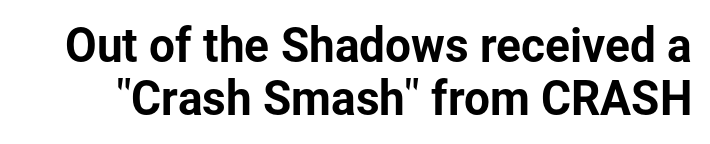
Q: Is the text italic (slanted)? A: No, it is upright.
Q: Is the typeface a serif or a sans-serif typeface? A: Sans-serif.
Q: Is the text underlined? A: No.
Q: Is the spacing between letters normal or unusually wide? A: Normal.
Q: Is the spacing between lines tight, normal or loose? A: Tight.
Q: Width (condensed, normal, or wide)? A: Normal.
Q: Stroke contrast? A: Low.
Q: x-height? A: Medium.
Q: Monospaced? A: No.
